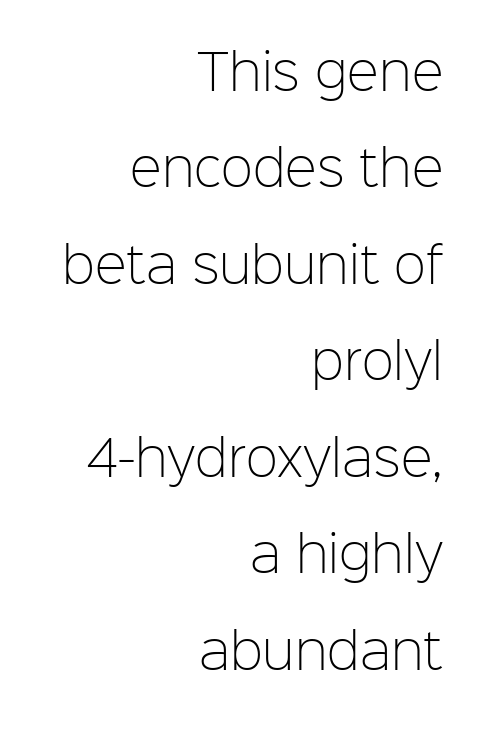
Q: Is the text bold? A: No.
Q: Is the text italic (slanted)? A: No, it is upright.
Q: Is the typeface a serif or a sans-serif typeface? A: Sans-serif.
Q: Is the text underlined? A: No.
Q: How is the paragraph aligned? A: Right-aligned.
Q: Is the spacing between letters normal or unusually wide? A: Normal.
Q: Is the spacing between lines tight, normal or loose? A: Loose.
Q: Width (condensed, normal, or wide)? A: Normal.
Q: Stroke contrast? A: Low.
Q: x-height? A: Medium.
Q: Monospaced? A: No.
